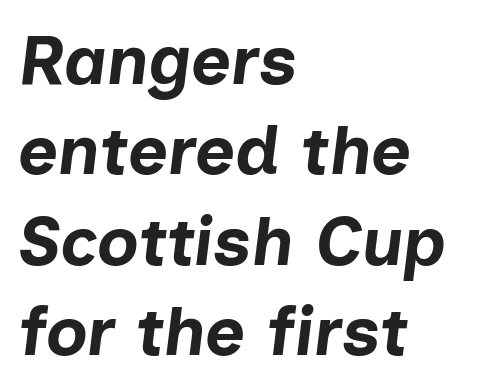
{"italic": "yes", "lean": "right", "slant_degrees": 7, "bold": "yes", "weight": "bold", "width": "normal", "stroke_contrast": "low", "x_height": "medium", "monospaced": "no", "underline": "no", "align": "left", "line_spacing": "normal", "line_spacing_ratio": 1.31, "letter_spacing": "normal", "letter_spacing_em": 0.0, "glyph_px": 69}
